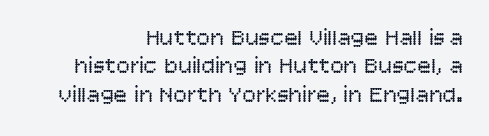
The image shows 23 px text type, upright; set right-aligned, line spacing 1.23x, normal letter spacing, not underlined.
